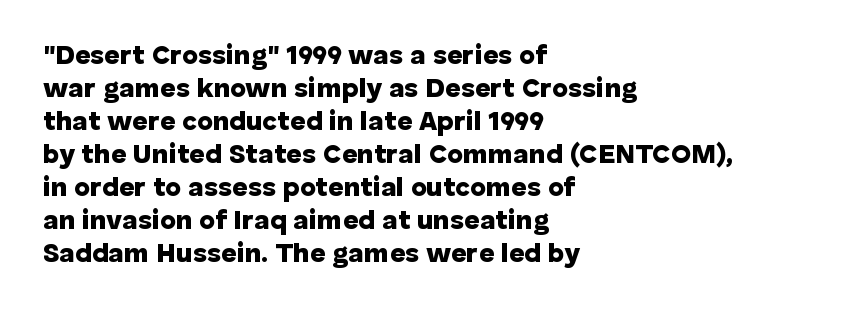
Words float on clear page, feet unadorned. Does the lettering tilt? It doesn't — this is upright. Visually the block forms a straight wall on the left and a jagged coastline on the right. These words are printed bold, with thick strokes throughout. Characters follow at the spacing the type designer built in.
